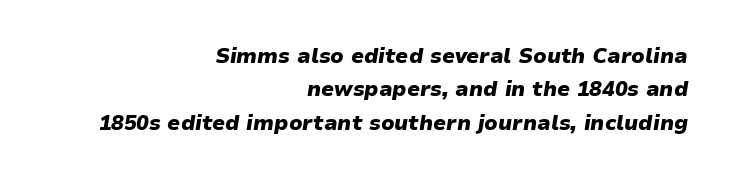
Underline: absent. In CSS terms this would be text-align: right. Here the glyphs are tracked normally, forming tight word shapes. When letters slant like this, we call the style italic. Baseline-to-baseline distance is the conventional proportion of letter height. These lines carry a lot of weight — the face is fully bold.
